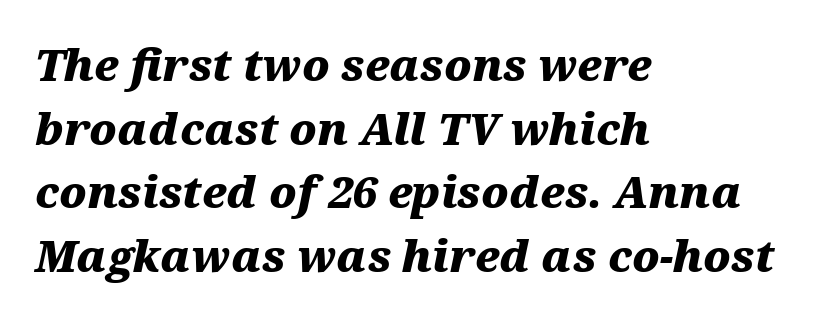
Q: Is the text bold? A: Yes.
Q: Is the text italic (slanted)? A: Yes, it leans right by about 12 degrees.
Q: Is the text underlined? A: No.
Q: How is the paragraph aligned? A: Left-aligned.
Q: Is the spacing between letters normal or unusually wide? A: Normal.
Q: Is the spacing between lines tight, normal or loose? A: Normal.
Q: Width (condensed, normal, or wide)? A: Wide.
Q: Stroke contrast? A: Medium.
Q: x-height? A: Medium.
Q: Monospaced? A: No.
